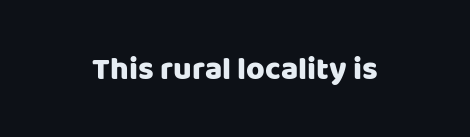
{"serif": "no", "italic": "no", "width": "normal", "stroke_contrast": "low", "x_height": "large", "monospaced": "no", "underline": "no", "letter_spacing": "normal", "letter_spacing_em": 0.0, "glyph_px": 32}
